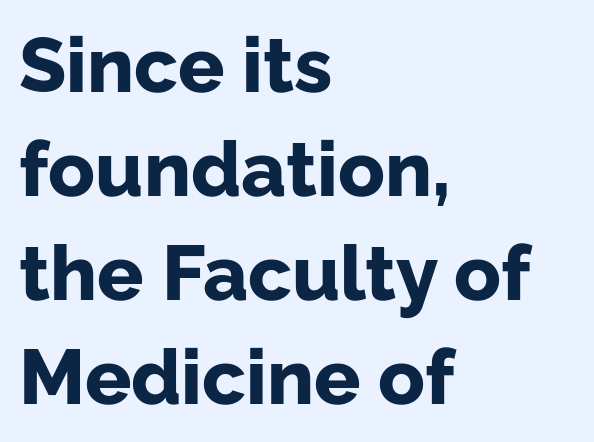
{"serif": "no", "italic": "no", "bold": "yes", "weight": "bold", "width": "normal", "stroke_contrast": "low", "x_height": "medium", "monospaced": "no", "underline": "no", "align": "left", "line_spacing": "normal", "line_spacing_ratio": 1.35, "letter_spacing": "normal", "letter_spacing_em": 0.0, "glyph_px": 77}
